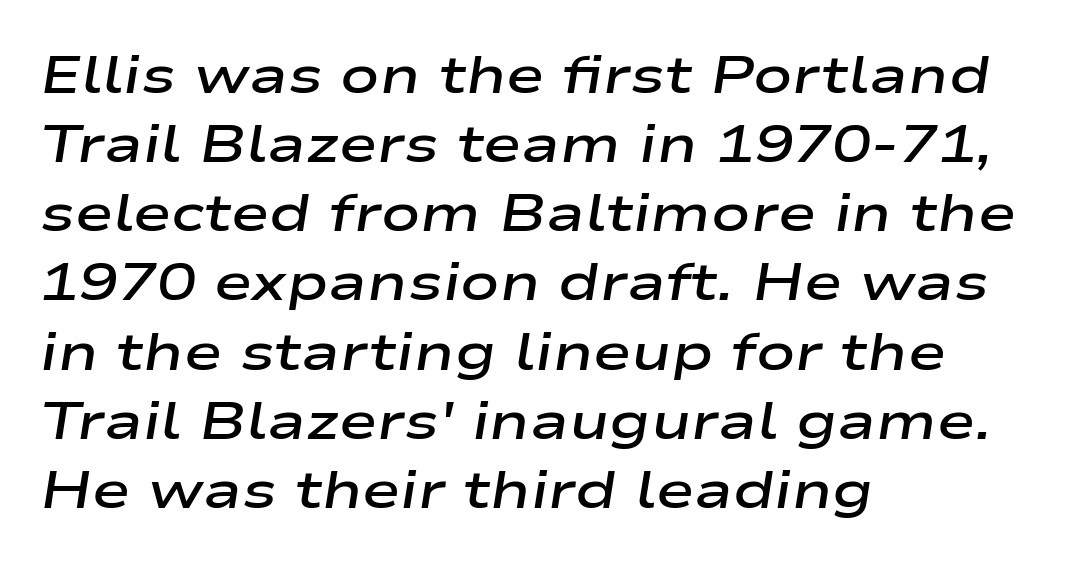
The image shows 52 px semibold, wide type, italic (leaning right); set left-aligned, normal line spacing (1.33x), normal letter spacing, not underlined; low stroke contrast and a medium x-height.
